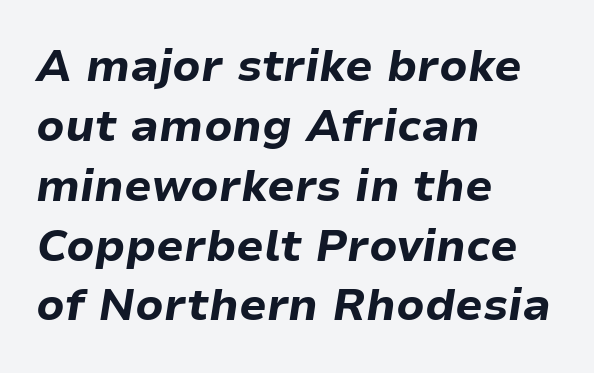
Q: Is the text bold? A: Yes.
Q: Is the text italic (slanted)? A: Yes, it leans right by about 9 degrees.
Q: Is the text underlined? A: No.
Q: How is the paragraph aligned? A: Left-aligned.
Q: Is the spacing between letters normal or unusually wide? A: Normal.
Q: Is the spacing between lines tight, normal or loose? A: Normal.
Q: Width (condensed, normal, or wide)? A: Normal.
Q: Stroke contrast? A: Low.
Q: x-height? A: Medium.
Q: Monospaced? A: No.
